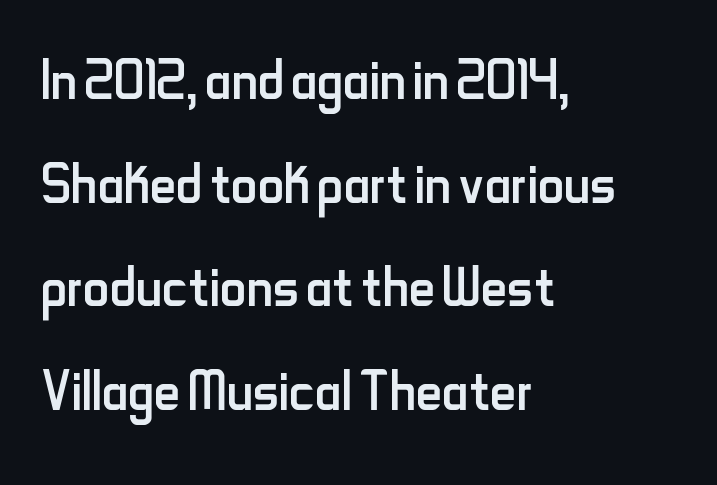
{"serif": "no", "italic": "no", "bold": "no", "weight": "regular", "width": "condensed", "stroke_contrast": "low", "x_height": "small", "monospaced": "no", "underline": "no", "align": "left", "line_spacing": "normal", "line_spacing_ratio": 1.42, "letter_spacing": "normal", "letter_spacing_em": 0.0, "glyph_px": 73}
